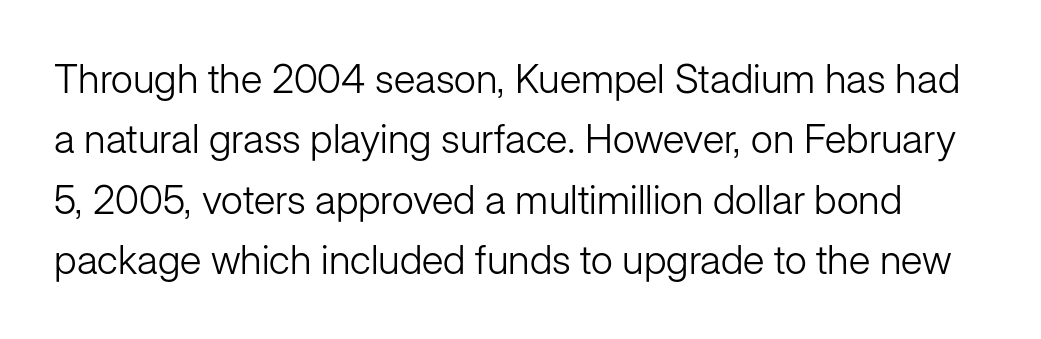
The image shows 40 px light sans-serif type, upright; set normal line spacing (1.51x), normal letter spacing, not underlined; low stroke contrast and a medium x-height.
